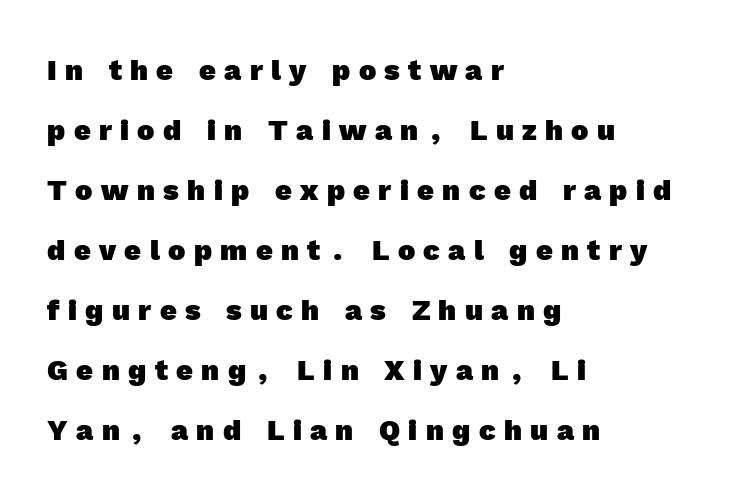
In terms of leading, this rendering errs on the spacious side. Letter spacing: wide. These lines are rendered in a variable-pitch font. The text was rendered using a sans face with plain stroke endings.
